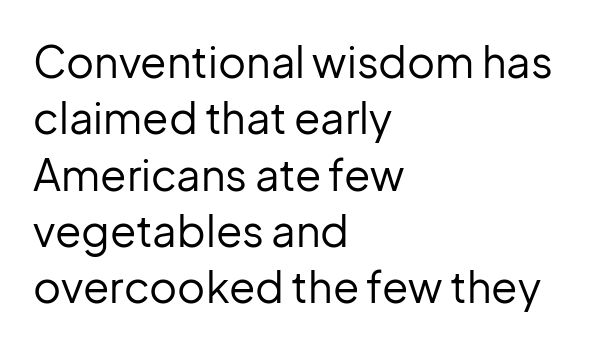
Horizontally, the lines are justified to the leading edge only. If you measured baseline to baseline, you'd find a middling distance. Has an underline been added? It has not. Short note: letters normally spaced. Stem width sits at or under what a default text font uses.
